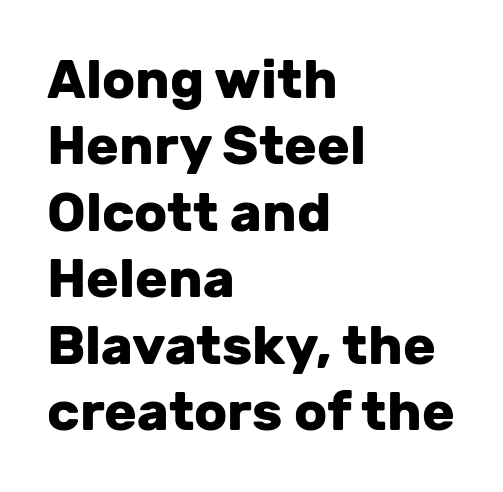
{"serif": "no", "italic": "no", "bold": "yes", "weight": "heavy", "width": "normal", "stroke_contrast": "low", "x_height": "medium", "monospaced": "no", "underline": "no", "align": "left", "line_spacing_ratio": 1.23, "letter_spacing": "normal", "letter_spacing_em": 0.0, "glyph_px": 54}
